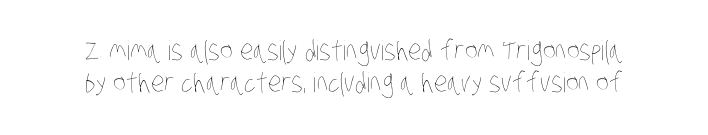
{"bold": "no", "underline": "no", "align": "center", "line_spacing_ratio": 1.2, "letter_spacing": "normal", "letter_spacing_em": 0.0, "glyph_px": 27}
